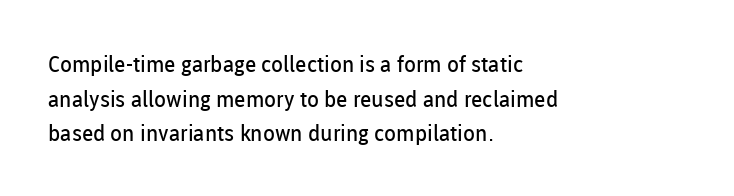
Which margin do the lines hug? The left one — the right edge is uneven. This is roman type, the default non-slanted kind. Summary of vertical rhythm: regular, with standard interline spacing. These glyphs show unthickened strokes, regular width or finer. The rendering keeps characters at their native spacing. The gap between lines stays unmarked.
